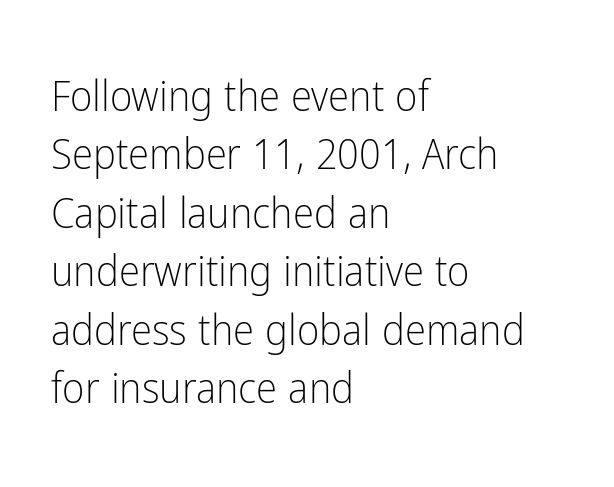
The image shows 43 px light, condensed sans-serif type, upright; set left-aligned, normal line spacing (1.36x), normal letter spacing, not underlined; low stroke contrast and a medium x-height.
